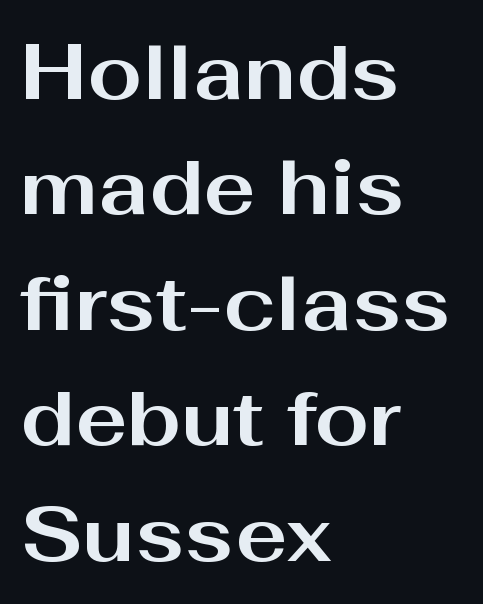
The image shows 78 px bold, wide sans-serif type, upright; set left-aligned, normal line spacing (1.48x), normal letter spacing, not underlined; medium stroke contrast and a medium x-height.
